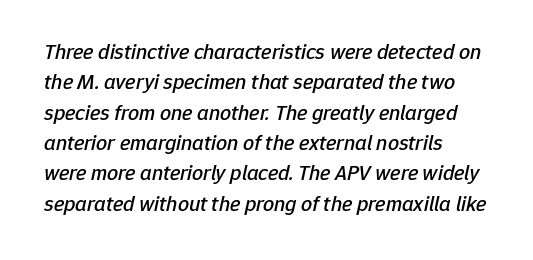
{"italic": "yes", "lean": "right", "slant_degrees": 12, "underline": "no", "align": "left", "line_spacing": "normal", "line_spacing_ratio": 1.38, "letter_spacing": "normal", "letter_spacing_em": 0.0, "glyph_px": 22}
